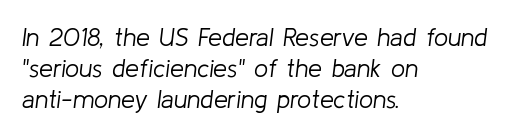
{"italic": "yes", "lean": "right", "slant_degrees": 8, "bold": "no", "underline": "no", "align": "left", "line_spacing": "normal", "line_spacing_ratio": 1.25, "letter_spacing": "normal", "letter_spacing_em": 0.0, "glyph_px": 25}
